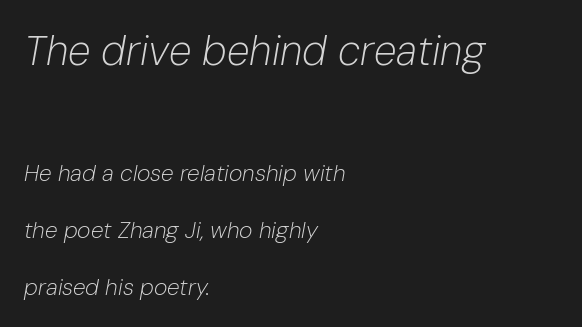
Each stroke keeps to a modest, everyday thickness or less. The passage shown stacks its lines with a broad gap. The face used here is proportionally spaced, like ordinary book or web type. What stands out about the letter spacing? Nothing — it is the standard amount.
